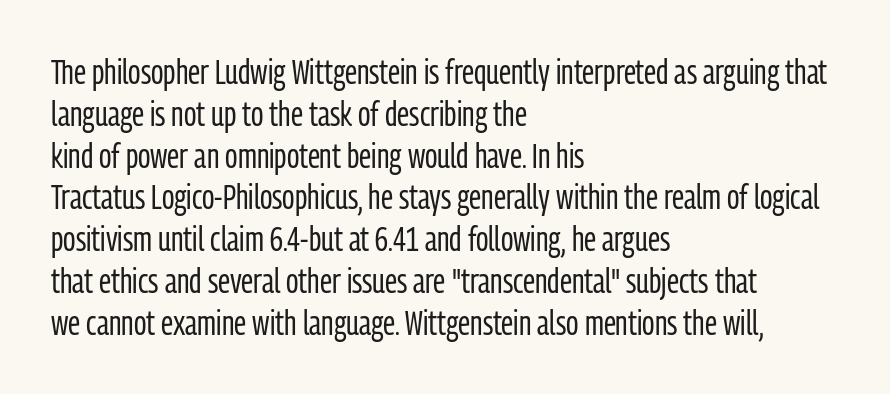
The image shows 34 px regular-weight, condensed sans-serif type, upright; set left-aligned, line spacing 1.23x, normal letter spacing, not underlined; low stroke contrast and a medium x-height.
